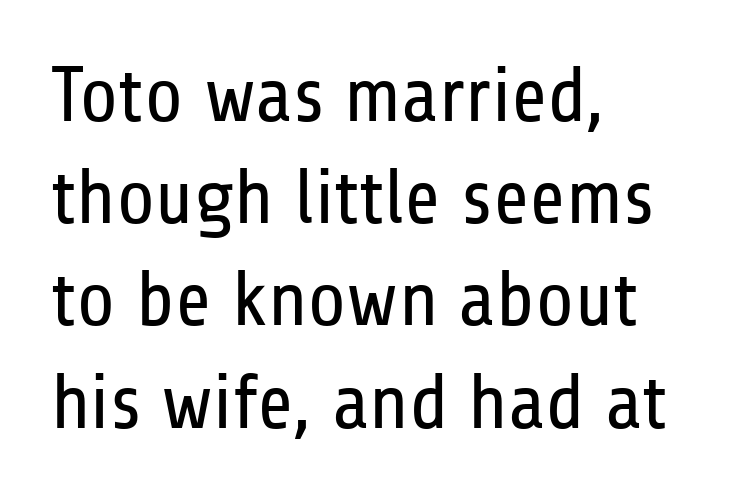
Note the varied advance widths — an 'i' is clearly narrower than an 'm'. Upright lettering throughout. A typesetter would label this face a sans. Quick note: interline space is typical. The foot of each line stays bare and open.
